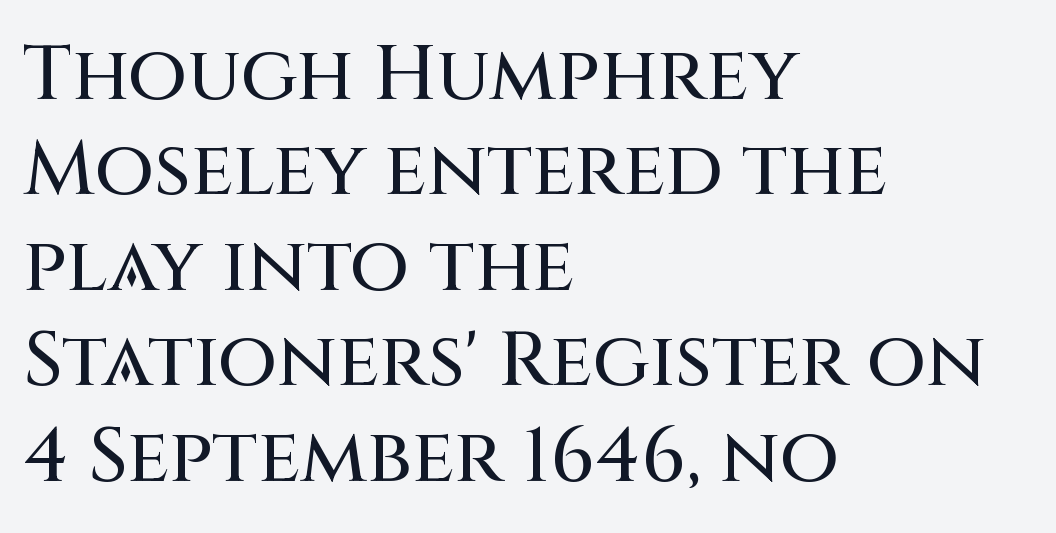
{"serif": "no", "italic": "no", "width": "normal", "stroke_contrast": "medium", "x_height": "large", "monospaced": "no", "underline": "no", "align": "left", "line_spacing_ratio": 1.24, "letter_spacing": "normal", "letter_spacing_em": 0.0, "glyph_px": 77}
